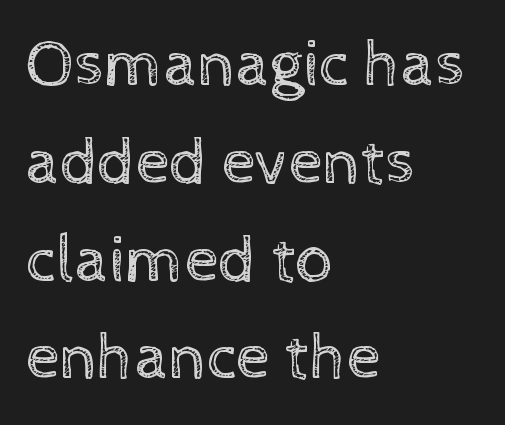
Q: Is the text bold? A: No.
Q: Is the text italic (slanted)? A: No, it is upright.
Q: Is the text underlined? A: No.
Q: How is the paragraph aligned? A: Left-aligned.
Q: Is the spacing between letters normal or unusually wide? A: Normal.
Q: Is the spacing between lines tight, normal or loose? A: Normal.
Q: Width (condensed, normal, or wide)? A: Normal.
Q: x-height? A: Medium.
Q: Monospaced? A: No.
